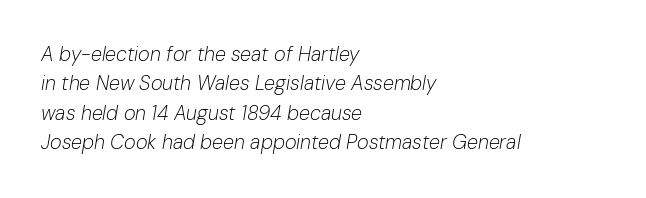
The image shows 20 px text type, italic (leaning right); set left-aligned, normal line spacing (1.47x), normal letter spacing, not underlined.
